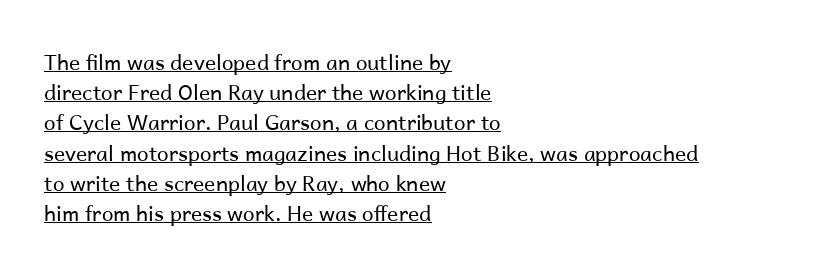
{"italic": "no", "bold": "no", "underline": "yes", "align": "left", "line_spacing": "normal", "line_spacing_ratio": 1.44, "letter_spacing": "normal", "letter_spacing_em": 0.0, "glyph_px": 21}
